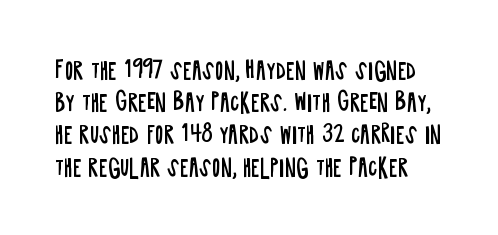
Q: Is the text bold? A: No.
Q: Is the text italic (slanted)? A: No, it is upright.
Q: Is the text underlined? A: No.
Q: Is the spacing between letters normal or unusually wide? A: Normal.
Q: Is the spacing between lines tight, normal or loose? A: Normal.
